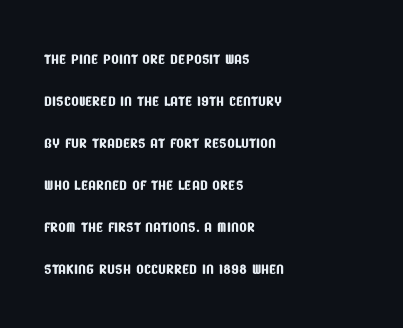
Q: Is the text underlined? A: No.
Q: How is the paragraph aligned? A: Left-aligned.
Q: Is the spacing between letters normal or unusually wide? A: Normal.
Q: Is the spacing between lines tight, normal or loose? A: Loose.
